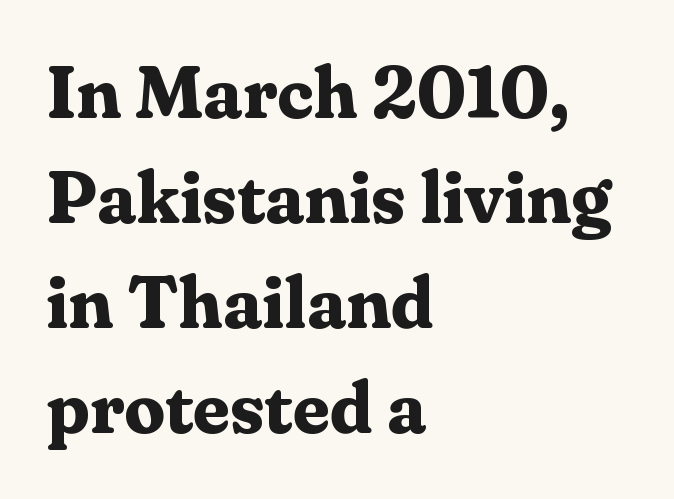
Q: Is the text bold? A: Yes.
Q: Is the text italic (slanted)? A: No, it is upright.
Q: Is the typeface a serif or a sans-serif typeface? A: Serif.
Q: Is the text underlined? A: No.
Q: How is the paragraph aligned? A: Left-aligned.
Q: Is the spacing between letters normal or unusually wide? A: Normal.
Q: Is the spacing between lines tight, normal or loose? A: Normal.
Q: Width (condensed, normal, or wide)? A: Normal.
Q: Stroke contrast? A: Medium.
Q: x-height? A: Medium.
Q: Monospaced? A: No.
